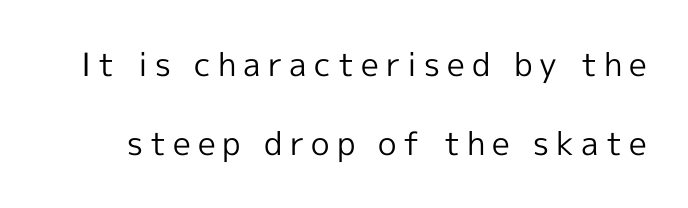
The image shows 32 px regular-weight sans-serif type, upright; set loose line spacing (2.47x), unusually wide letter spacing (+0.22 em), not underlined; a medium x-height.
